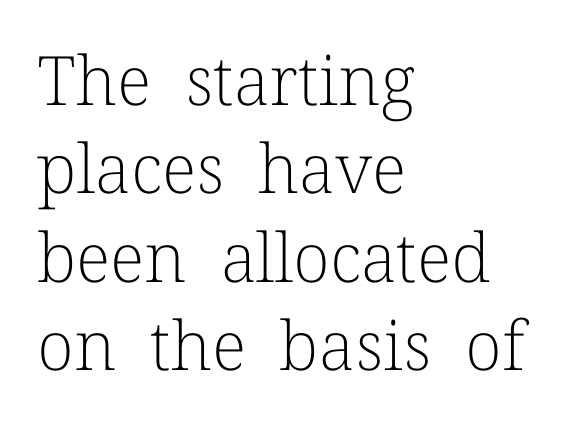
The image shows 68 px light serif type, upright; set left-aligned, normal line spacing (1.3x), normal letter spacing, not underlined; low stroke contrast and a medium x-height.
